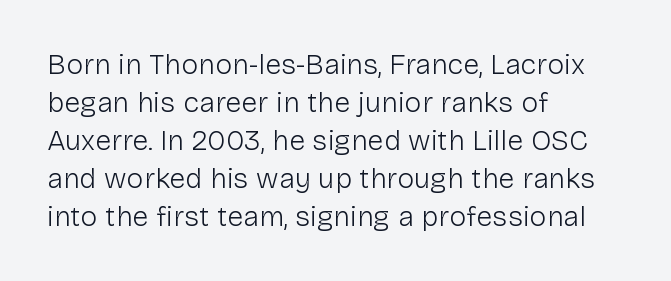
The image shows 29 px light sans-serif type, upright; set left-aligned, normal line spacing (1.31x), normal letter spacing, not underlined; low stroke contrast and a medium x-height.
